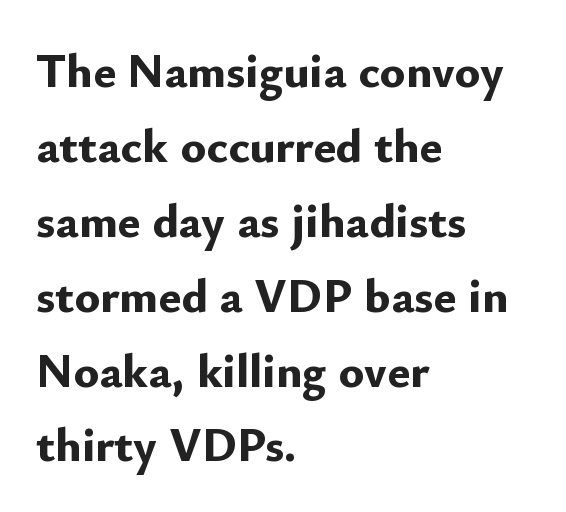
Spacing verdict: proportional, widths tailored to each character. Quick note: underline off. Caption: multi-line text, flush left, ragged right. How would I describe the line gaps? Plain and ordinary.
